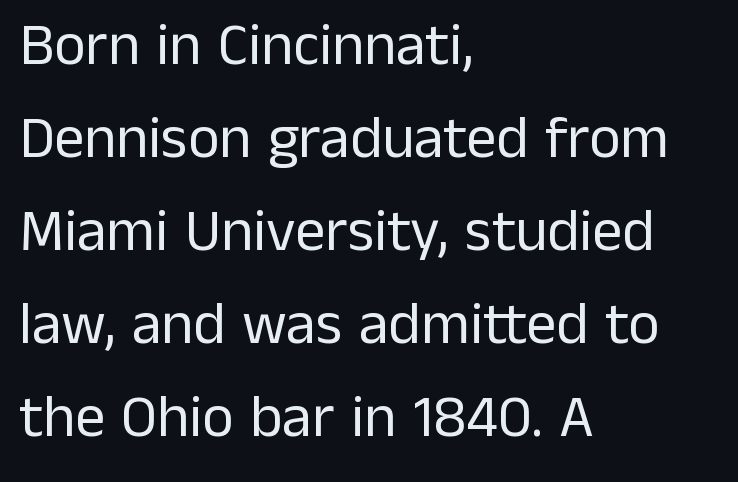
Lines of text with bare space underneath. Compared with typical paragraphs, the rows here are spaced about the same. Here the designer chose a conventional face with non-uniform glyph widths. If you drew a ruler down the left edge, every line would touch it. Vertical stems look standard width or narrower in stroke. The horizontal fit of the characters is conventional and even.
